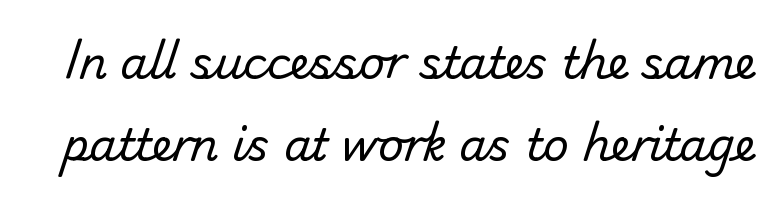
The image shows 44 px regular-weight sans-serif type; set line spacing 1.86x, normal letter spacing, not underlined; low stroke contrast and a small x-height.
